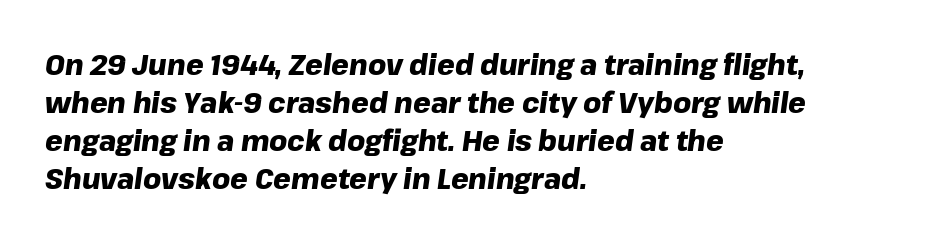
The image shows 28 px heavy type, italic (leaning right); set left-aligned, normal line spacing (1.36x), normal letter spacing, not underlined; low stroke contrast and a medium x-height.
